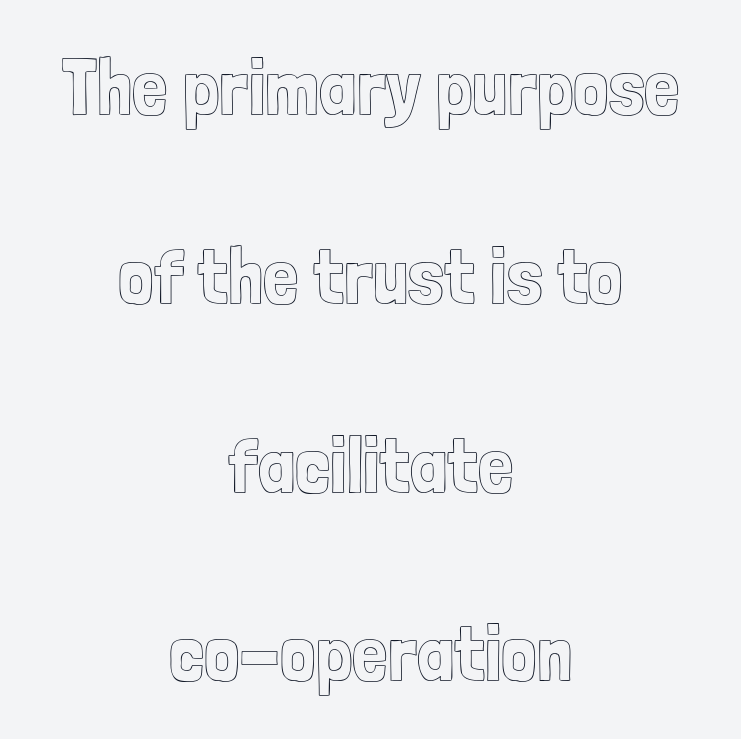
Check under the words: just untouched page. Between one letter and the next there's only the usual sliver of space. Leading is clearly above the norm, producing a sparse column. Line starts and ends both wander, symmetrically.
